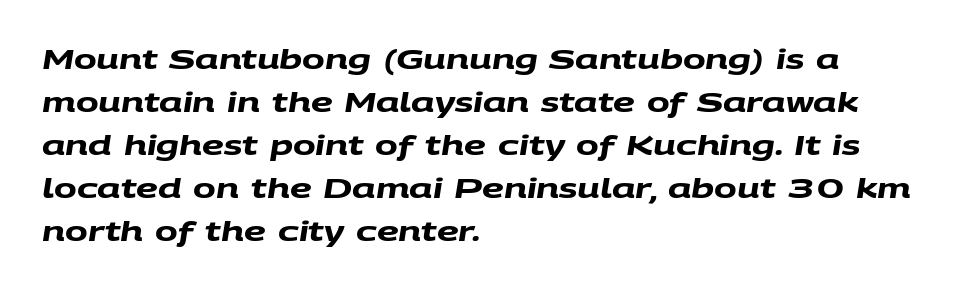
The image shows 27 px bold type; set left-aligned, normal line spacing (1.59x), normal letter spacing, not underlined.
